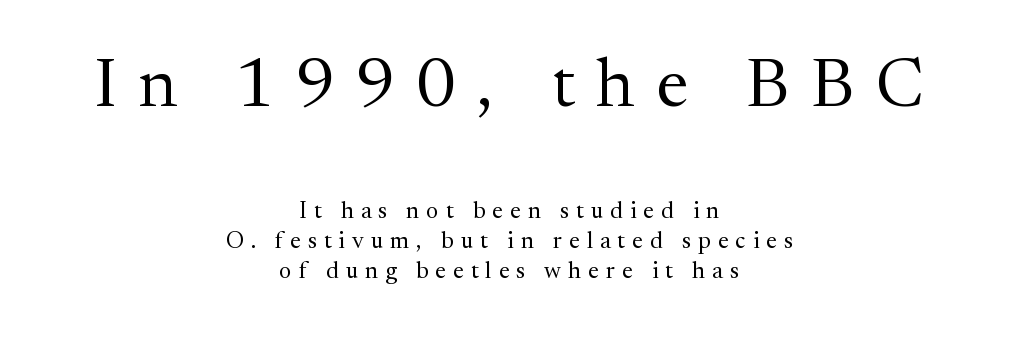
The image shows 69 px regular-weight serif type, upright; set centered, normal line spacing (1.31x), unusually wide letter spacing (+0.31 em), not underlined; the first (top) block is 3.0x larger; medium stroke contrast and a medium x-height.
